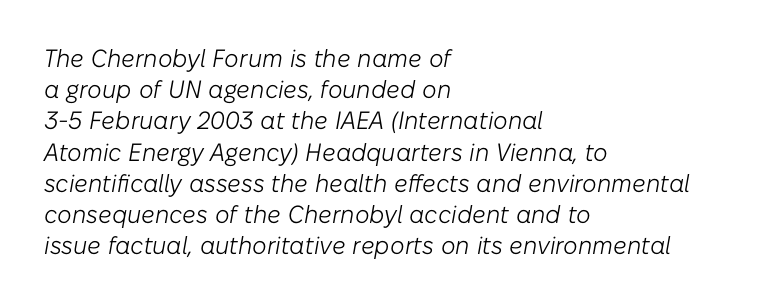
Q: Is the text bold? A: No.
Q: Is the text italic (slanted)? A: Yes, it leans right by about 10 degrees.
Q: Is the text underlined? A: No.
Q: How is the paragraph aligned? A: Left-aligned.
Q: Is the spacing between letters normal or unusually wide? A: Normal.
Q: Is the spacing between lines tight, normal or loose? A: Normal.
